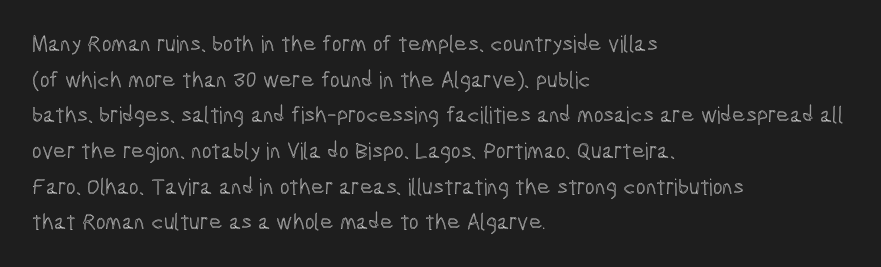
{"italic": "no", "underline": "no", "align": "left", "line_spacing": "normal", "line_spacing_ratio": 1.55, "letter_spacing": "normal", "letter_spacing_em": 0.0, "glyph_px": 23}
